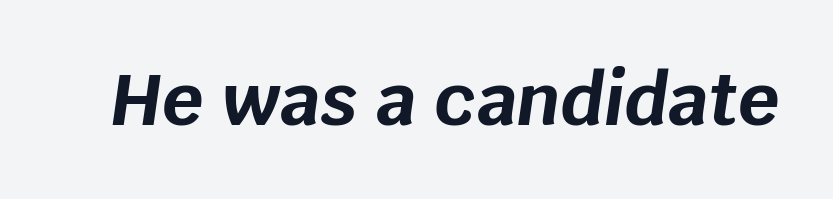
The image shows 72 px bold type, italic (leaning right); set normal letter spacing, not underlined; low stroke contrast and a large x-height.
